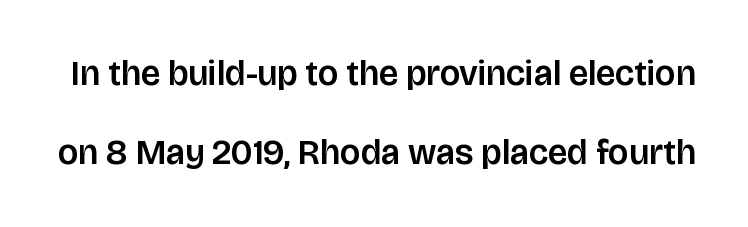
Q: Is the text italic (slanted)? A: No, it is upright.
Q: Is the typeface a serif or a sans-serif typeface? A: Sans-serif.
Q: Is the text underlined? A: No.
Q: Is the spacing between letters normal or unusually wide? A: Normal.
Q: Is the spacing between lines tight, normal or loose? A: Loose.
Q: Width (condensed, normal, or wide)? A: Normal.
Q: Stroke contrast? A: Low.
Q: x-height? A: Large.
Q: Monospaced? A: No.
